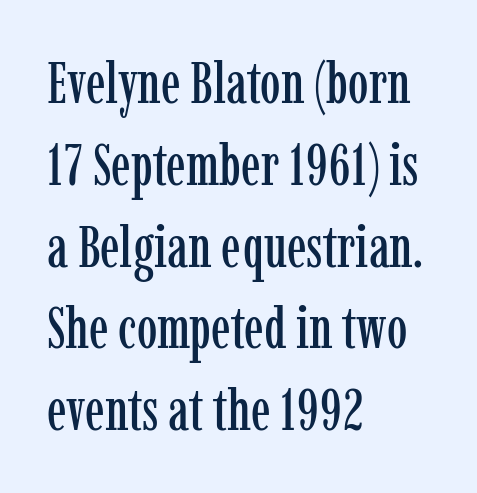
This sample is left-justified, so line endings fall wherever the words run out. The space beneath each line is pristine and unruled. Looks like regular typesetting: each glyph gets only the width it needs. Nothing unusual about the tracking: characters are spaced as the font intends.
